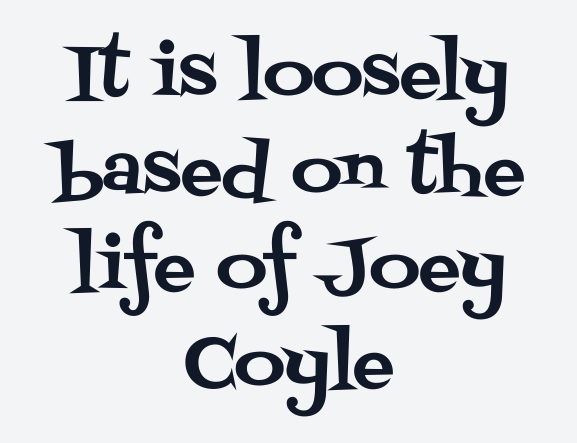
The image shows 70 px serif type, upright; set centered, normal line spacing (1.38x), normal letter spacing, not underlined; medium stroke contrast and a large x-height.
